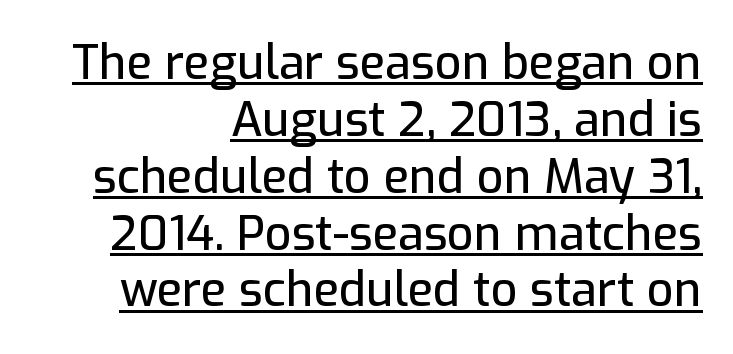
{"serif": "no", "italic": "no", "width": "normal", "stroke_contrast": "low", "x_height": "medium", "monospaced": "no", "underline": "yes", "align": "right", "line_spacing_ratio": 1.21, "letter_spacing": "normal", "letter_spacing_em": 0.0, "glyph_px": 47}
